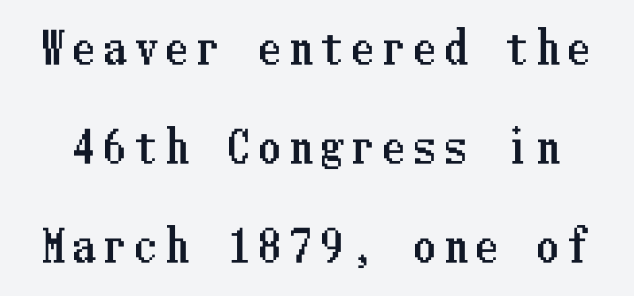
Nope, not italic — everything's standing straight. Clear beneath every line of the passage. Caption: expanded tracking, letters set apart. Does the leading feel generous? Absolutely, it's lavish.
